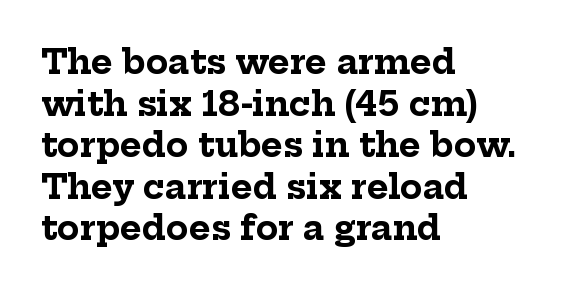
{"serif": "yes", "italic": "no", "bold": "yes", "weight": "bold", "width": "normal", "stroke_contrast": "low", "x_height": "medium", "monospaced": "no", "underline": "no", "align": "left", "line_spacing": "normal", "line_spacing_ratio": 1.26, "letter_spacing": "normal", "letter_spacing_em": 0.0, "glyph_px": 33}
